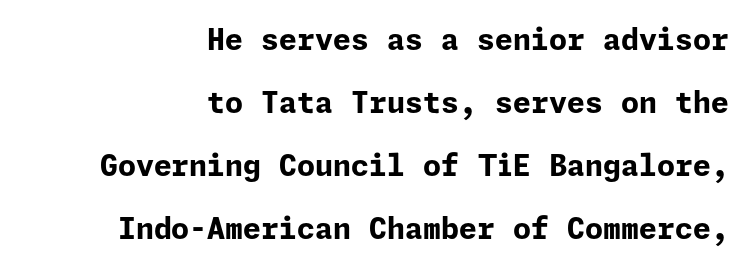
The image shows 29 px bold sans-serif type, upright; set right-aligned, loose line spacing (2.17x), normal letter spacing, not underlined; low stroke contrast and a medium x-height.
